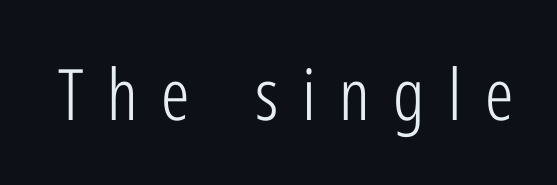
The image shows 71 px light, condensed sans-serif type, upright; set unusually wide letter spacing (+0.33 em), not underlined; low stroke contrast and a medium x-height.
